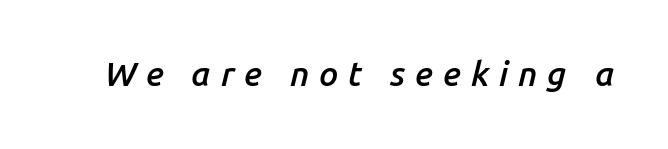
{"italic": "yes", "lean": "right", "slant_degrees": 14, "bold": "semi", "weight": "semibold", "width": "normal", "stroke_contrast": "low", "x_height": "medium", "monospaced": "no", "underline": "no", "letter_spacing": "wide", "letter_spacing_em": 0.29, "glyph_px": 34}
